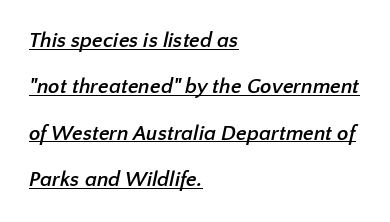
Plenty of ink on the page — the face is bold. The leading is generous, giving the passage an open texture. The face used here is rendered with its standard letterfit. Layout note: lines flush left.
